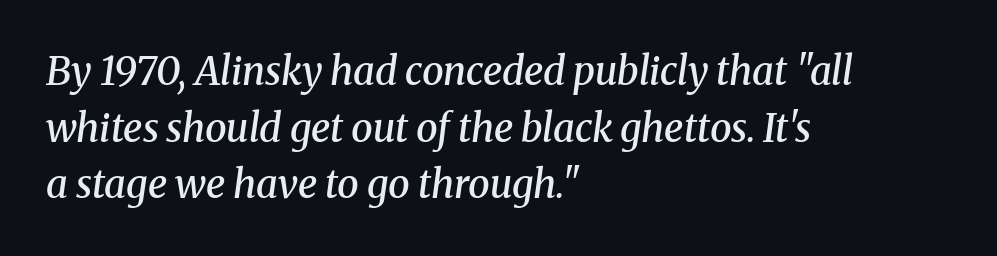
The image shows 39 px semibold serif type, italic (leaning right); set left-aligned, normal line spacing (1.45x), normal letter spacing, not underlined; medium stroke contrast and a medium x-height.
